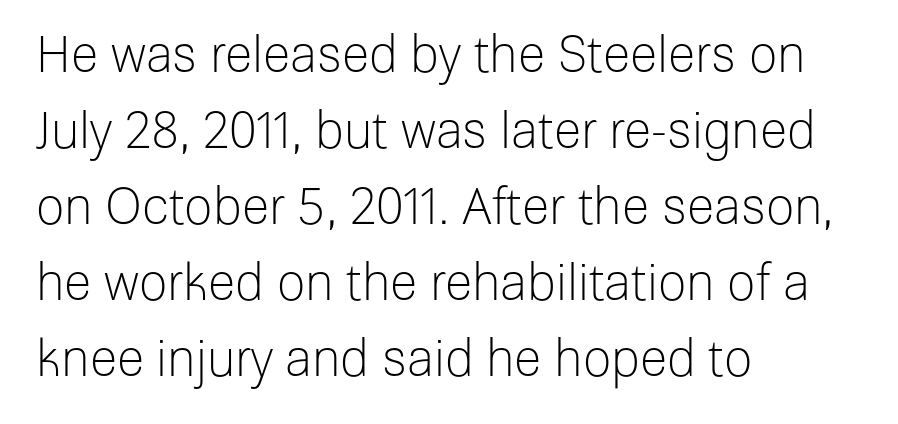
Character widths vary here, with narrow letters taking less room than wide ones. The type is set solid horizontally, with unmodified tracking. Tall strokes in this sample are plumb rather than angled. Each row of text sits above clean, open space. Examine the stroke ends and you'll find no serifs. Typeset ragged right — the left edge is the straight one.
